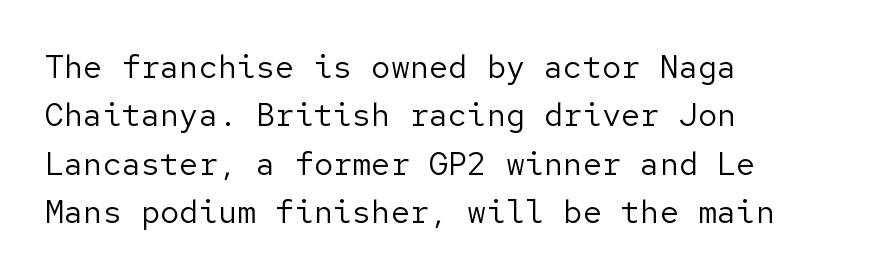
The image shows 32 px regular-weight sans-serif type, upright; set left-aligned, normal line spacing (1.51x), normal letter spacing, not underlined; low stroke contrast and a medium x-height.
